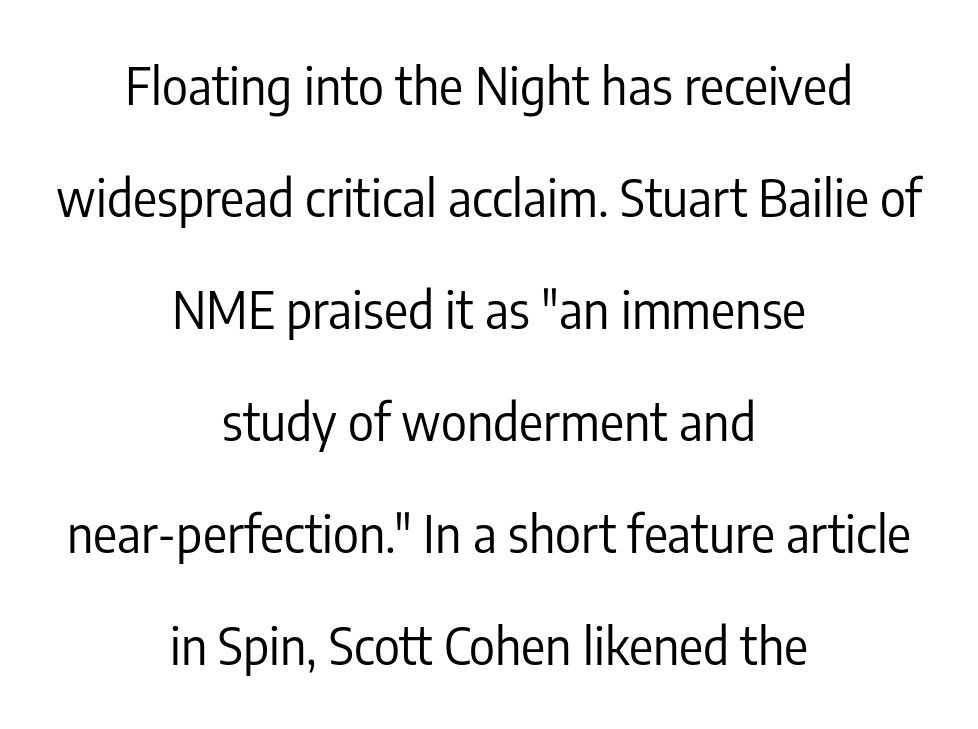
Only glyphs here, with clear space below each row. How would I describe the line gaps? Wide and relaxed. A typesetter would mark this as roman, not italic. Proportional: the letters do not fall into vertical columns. The paragraph shown floats in the horizontal middle. The strokes are not fattened; the text isn't bold.
